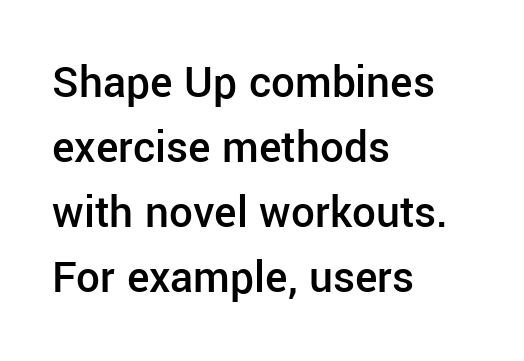
Q: Is the text bold? A: Semi-bold.
Q: Is the text italic (slanted)? A: No, it is upright.
Q: Is the typeface a serif or a sans-serif typeface? A: Sans-serif.
Q: Is the text underlined? A: No.
Q: How is the paragraph aligned? A: Left-aligned.
Q: Is the spacing between letters normal or unusually wide? A: Normal.
Q: Is the spacing between lines tight, normal or loose? A: Normal.
Q: Width (condensed, normal, or wide)? A: Normal.
Q: Stroke contrast? A: Low.
Q: x-height? A: Medium.
Q: Monospaced? A: No.
